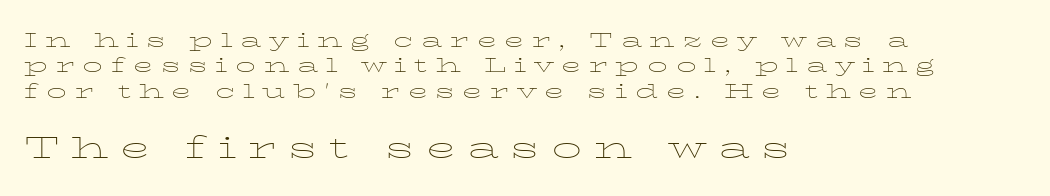
{"serif": "yes", "italic": "no", "bold": "no", "weight": "thin", "width": "wide", "stroke_contrast": "low", "x_height": "medium", "monospaced": "no", "underline": "no", "align": "left", "line_spacing": "normal", "line_spacing_ratio": 1.27, "letter_spacing": "wide", "letter_spacing_em": 0.38, "larger_block": "second", "size_ratio": 1.5, "glyph_px": 30}
